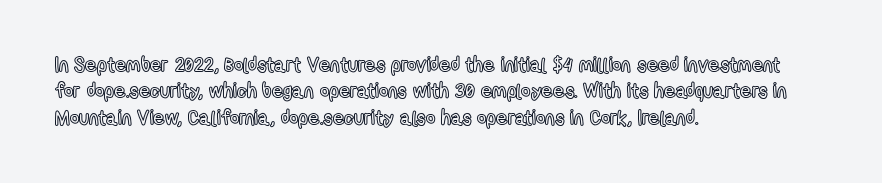
Q: Is the text italic (slanted)? A: No, it is upright.
Q: Is the text underlined? A: No.
Q: How is the paragraph aligned? A: Left-aligned.
Q: Is the spacing between letters normal or unusually wide? A: Normal.
Q: Is the spacing between lines tight, normal or loose? A: Normal.
